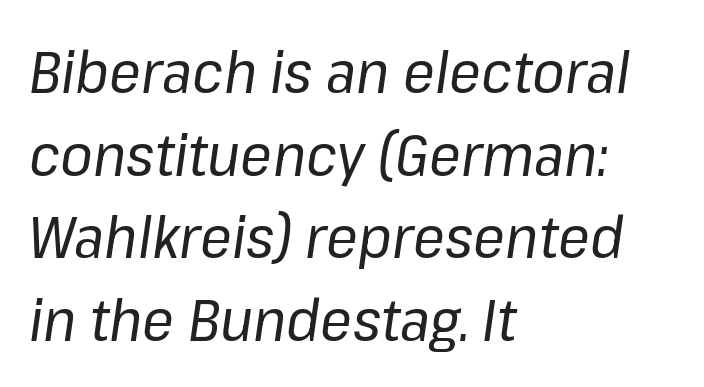
The image shows 59 px regular-weight type, italic (leaning right); set left-aligned, normal line spacing (1.4x), normal letter spacing, not underlined; low stroke contrast and a medium x-height.
